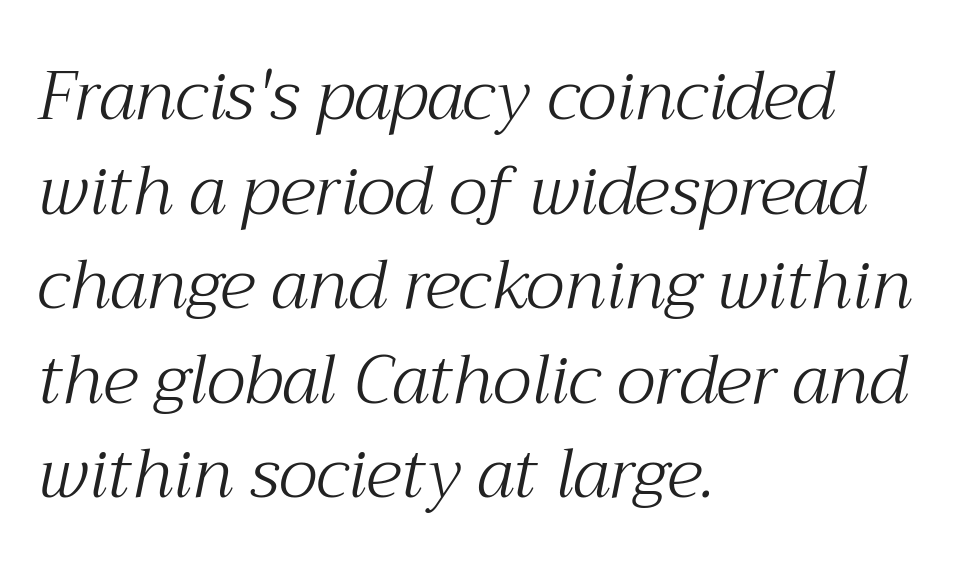
Nothing heavy about these letters — not bold at all. Is the type slanted? Yes — the strokes lean at a clear angle. The rag falls on the right side of this text block. The foot of each line stays bare and open. The horizontal fit of the characters is conventional and even.
